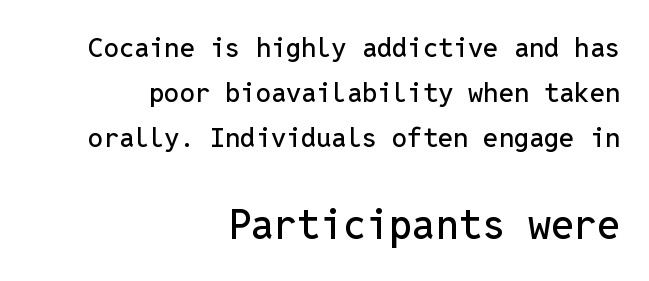
In terms of posture, this sample is upright. One glance says typical: line gaps are just what's usual. A typesetter would call this monospace, since all characters share one set width. You can tell from the bare stems that sans-serif type was used. Compare the two chunks: the lower has the greater cap height. Spacing between characters is what you'd get straight out of the box.
